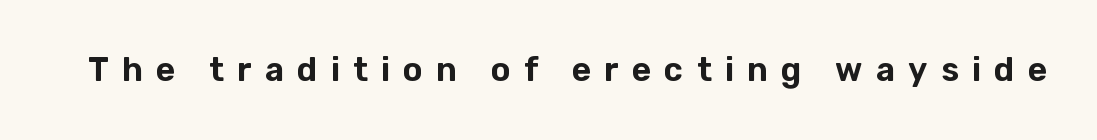
Q: Is the text italic (slanted)? A: No, it is upright.
Q: Is the typeface a serif or a sans-serif typeface? A: Sans-serif.
Q: Is the text underlined? A: No.
Q: Is the spacing between letters normal or unusually wide? A: Unusually wide.
Q: Width (condensed, normal, or wide)? A: Normal.
Q: Stroke contrast? A: Low.
Q: x-height? A: Medium.
Q: Monospaced? A: No.
